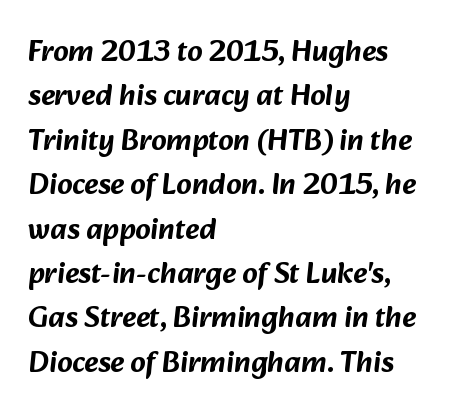
Baseline-to-baseline distance is the conventional proportion of letter height. Quick note: underline off. Characters follow at the spacing the type designer built in. The paragraph has a hard left edge and a soft right edge.
